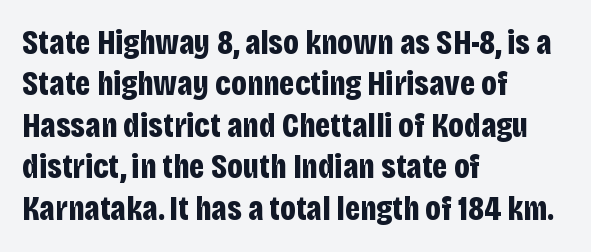
{"serif": "no", "italic": "no", "bold": "yes", "weight": "bold", "width": "condensed", "stroke_contrast": "low", "x_height": "large", "monospaced": "no", "underline": "no", "align": "left", "line_spacing_ratio": 1.22, "letter_spacing": "normal", "letter_spacing_em": 0.0, "glyph_px": 34}
